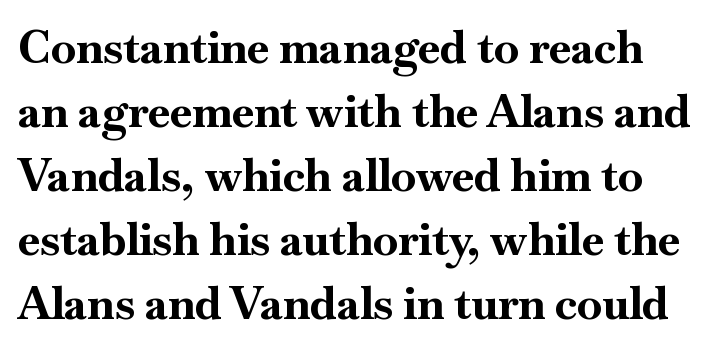
The passage shown is not underscored anywhere. Heft: maximum for text — a bold. Does extra space separate the letters? No, they use regular spacing. A typesetter would mark this as roman, not italic. These lines are rendered in a variable-pitch font.
